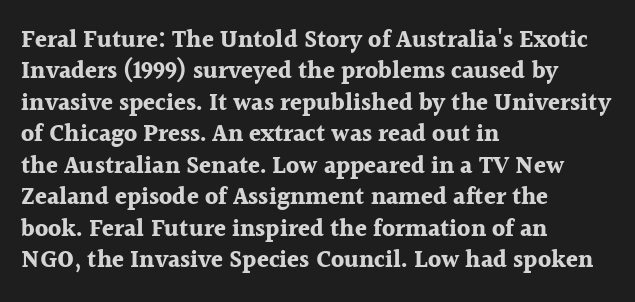
Caption: standard tracking, unaltered. In CSS terms this would be text-align: left. Unlike italic type, these characters show no tilt at all. A dark, heavy texture on the line: the type is bold.
